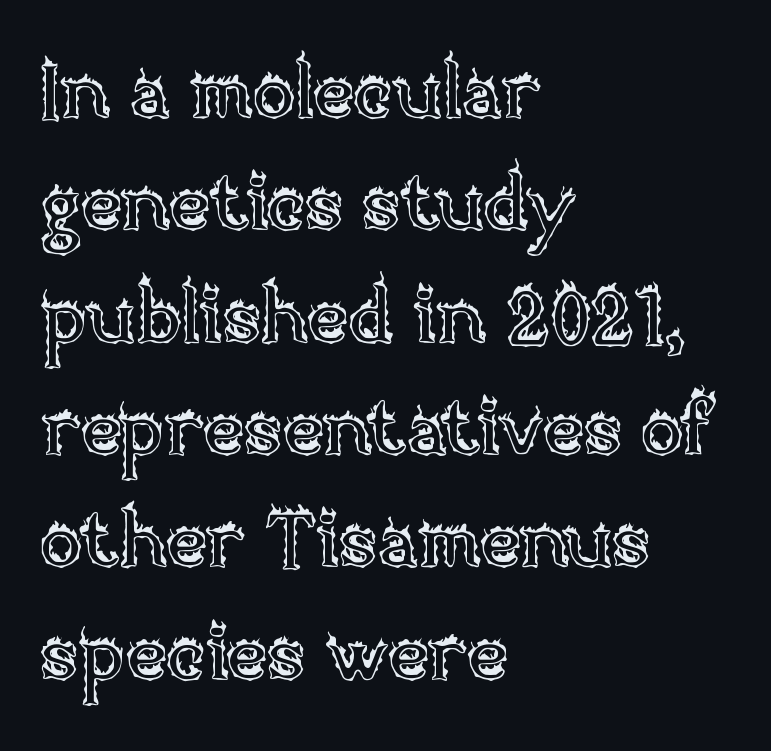
{"italic": "no", "width": "normal", "x_height": "large", "monospaced": "no", "underline": "no", "align": "left", "line_spacing": "normal", "line_spacing_ratio": 1.44, "letter_spacing": "normal", "letter_spacing_em": 0.0, "glyph_px": 78}
